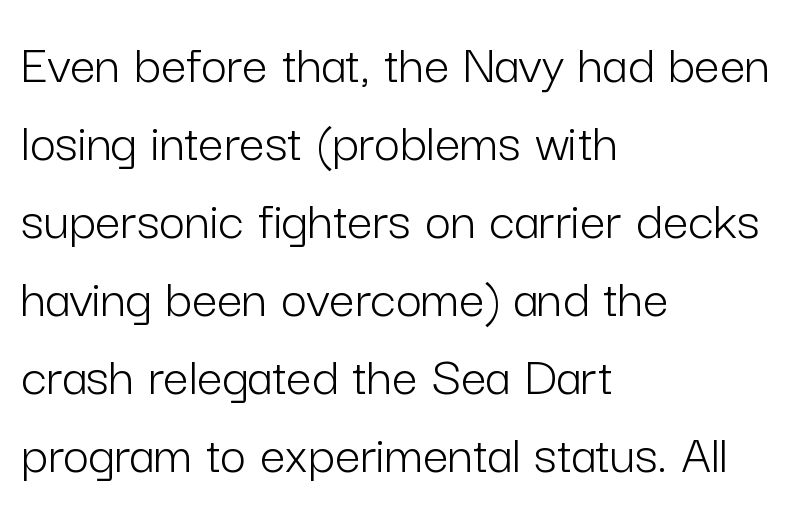
The image shows 57 px light sans-serif type, upright; set left-aligned, normal line spacing (1.37x), normal letter spacing, not underlined; low stroke contrast and a medium x-height.
